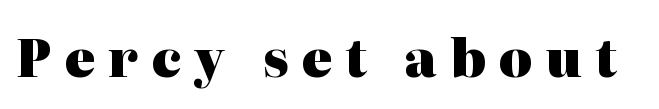
The image shows 51 px heavy serif type, upright; set unusually wide letter spacing (+0.26 em), not underlined; high stroke contrast and a medium x-height.
